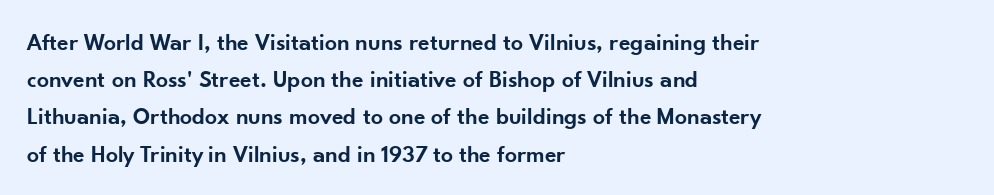
{"italic": "no", "bold": "semi", "underline": "no", "align": "left", "line_spacing": "normal", "line_spacing_ratio": 1.55, "letter_spacing": "normal", "letter_spacing_em": 0.0, "glyph_px": 24}
